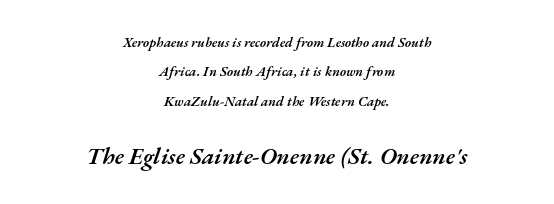
Q: Is the text bold? A: Semi-bold.
Q: Is the text italic (slanted)? A: Yes, it leans right by about 17 degrees.
Q: Is the text underlined? A: No.
Q: How is the paragraph aligned? A: Centered.
Q: Is the spacing between letters normal or unusually wide? A: Normal.
Q: Is the spacing between lines tight, normal or loose? A: Loose.
Q: Which block of text is set in a larger size, the first (top) or the second (bottom)? A: The second (bottom) one.
